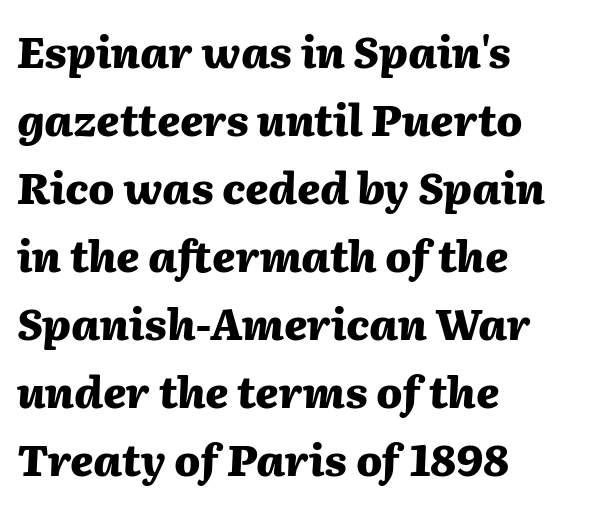
The image shows 43 px heavy type, italic (leaning right); set left-aligned, normal line spacing (1.58x), normal letter spacing, not underlined; medium stroke contrast and a medium x-height.
